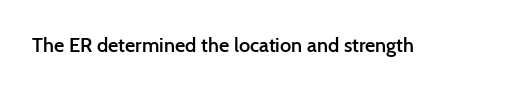
I'd describe the lettering as semibold — firm but not a full bold. The string is rendered with underlining switched off. If you drew a line through each stem, it would be perfectly vertical. Observe the ordinary spacing: letters are neighbours, not strangers.
